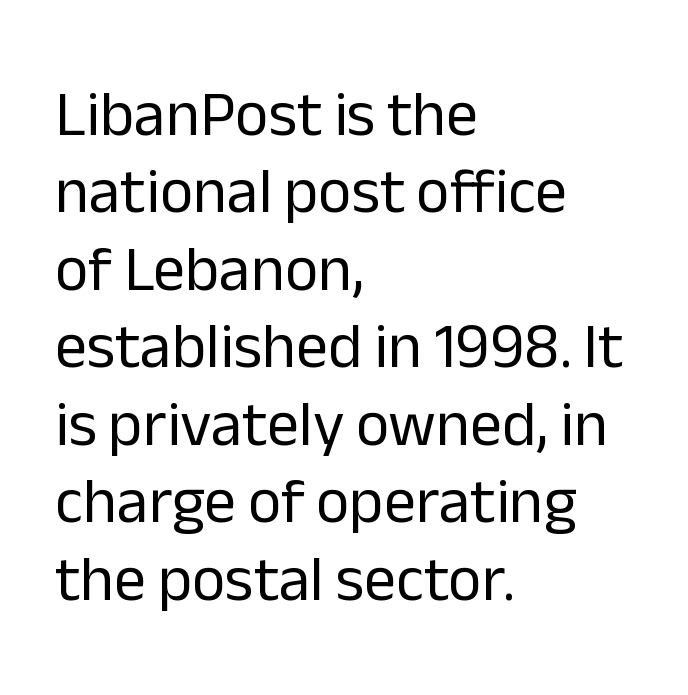
The passage shown has conventional tracking throughout. Heaviness? Minimal to ordinary, like unemphasized prose. Is there any slant? The stems are plumb. I'd call this a sans setting — the letters go barefoot.
